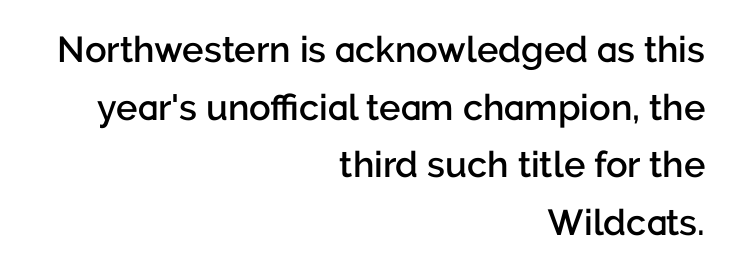
{"serif": "no", "italic": "no", "bold": "semi", "weight": "semibold", "width": "normal", "stroke_contrast": "low", "x_height": "medium", "monospaced": "no", "underline": "no", "align": "right", "line_spacing": "normal", "line_spacing_ratio": 1.6, "letter_spacing": "normal", "letter_spacing_em": 0.0, "glyph_px": 36}
